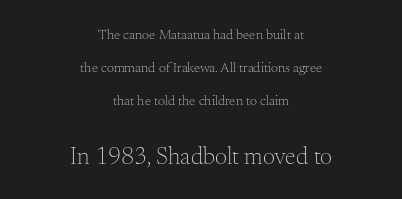
{"italic": "no", "bold": "no", "underline": "no", "align": "center", "line_spacing": "loose", "line_spacing_ratio": 2.35, "letter_spacing": "normal", "letter_spacing_em": 0.0, "larger_block": "second", "size_ratio": 1.71, "glyph_px": 24}
